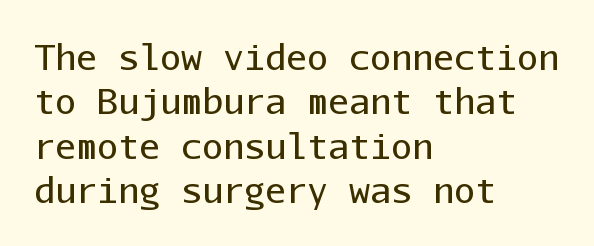
{"serif": "no", "italic": "no", "bold": "no", "weight": "regular", "width": "normal", "stroke_contrast": "low", "x_height": "medium", "monospaced": "yes", "underline": "no", "align": "left", "line_spacing": "normal", "line_spacing_ratio": 1.27, "letter_spacing": "normal", "letter_spacing_em": 0.0, "glyph_px": 35}
